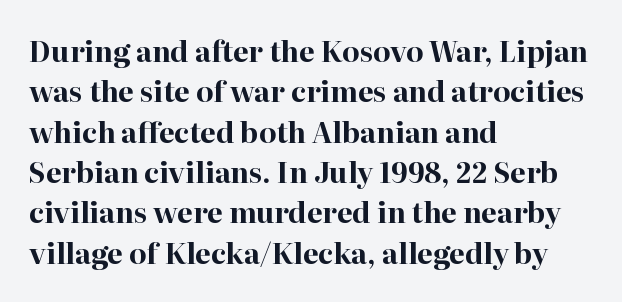
Q: Is the text bold? A: Yes.
Q: Is the text italic (slanted)? A: No, it is upright.
Q: Is the typeface a serif or a sans-serif typeface? A: Serif.
Q: Is the text underlined? A: No.
Q: How is the paragraph aligned? A: Left-aligned.
Q: Is the spacing between letters normal or unusually wide? A: Normal.
Q: Is the spacing between lines tight, normal or loose? A: Normal.
Q: Width (condensed, normal, or wide)? A: Normal.
Q: Stroke contrast? A: High.
Q: x-height? A: Medium.
Q: Monospaced? A: No.
